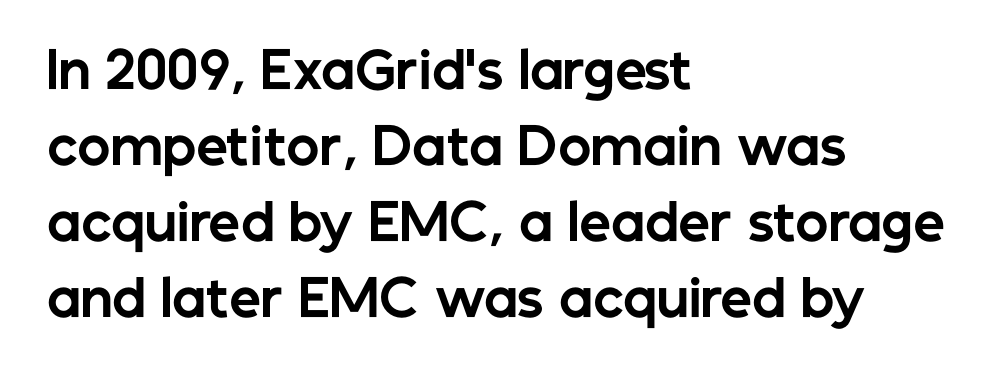
{"serif": "no", "italic": "no", "bold": "yes", "weight": "bold", "width": "normal", "stroke_contrast": "low", "x_height": "medium", "monospaced": "no", "underline": "no", "align": "left", "line_spacing": "normal", "line_spacing_ratio": 1.52, "letter_spacing": "normal", "letter_spacing_em": 0.0, "glyph_px": 50}
